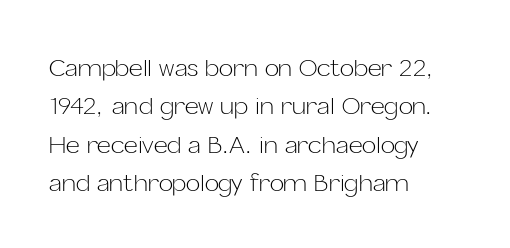
{"italic": "no", "bold": "no", "underline": "no", "align": "left", "line_spacing": "normal", "line_spacing_ratio": 1.6, "letter_spacing": "normal", "letter_spacing_em": 0.0, "glyph_px": 24}
